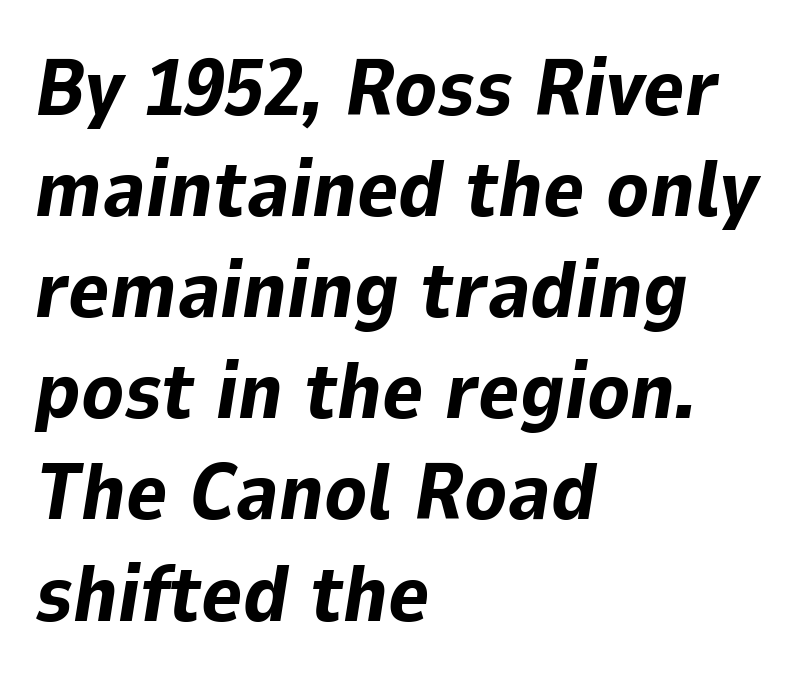
{"italic": "yes", "lean": "right", "slant_degrees": 9, "bold": "yes", "weight": "bold", "width": "normal", "stroke_contrast": "low", "x_height": "medium", "monospaced": "no", "underline": "no", "align": "left", "line_spacing": "normal", "line_spacing_ratio": 1.28, "letter_spacing": "normal", "letter_spacing_em": 0.0, "glyph_px": 79}
